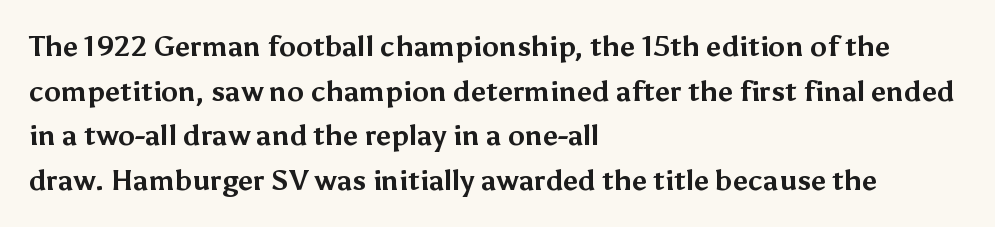
The image shows 28 px bold sans-serif type, upright; set left-aligned, normal line spacing (1.59x), normal letter spacing, not underlined; medium stroke contrast and a medium x-height.
